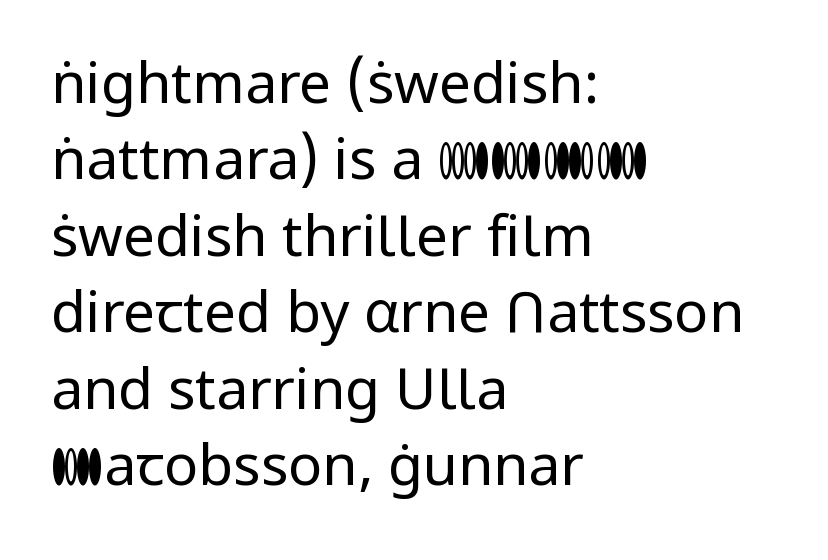
The image shows 57 px regular-weight sans-serif type, upright; set left-aligned, normal line spacing (1.34x), normal letter spacing, not underlined; low stroke contrast and a medium x-height.
